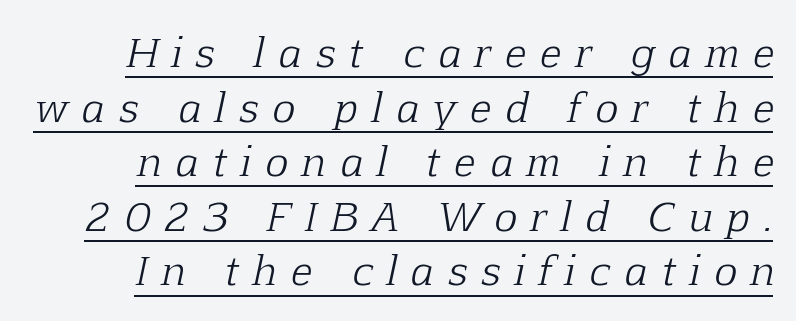
The image shows 39 px light serif type, italic (leaning right); set normal line spacing (1.4x), unusually wide letter spacing (+0.37 em), underlined; low stroke contrast and a medium x-height.
